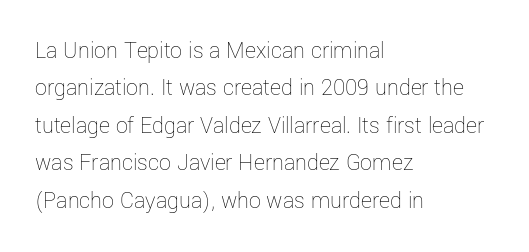
The image shows 24 px text type, upright; set left-aligned, normal line spacing (1.56x), normal letter spacing, not underlined.
